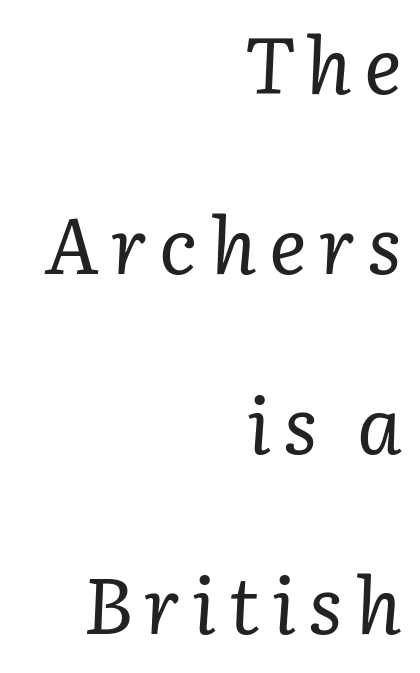
The image shows 79 px regular-weight serif type, italic (leaning right); set right-aligned, loose line spacing (2.28x), not underlined; low stroke contrast and a medium x-height.
